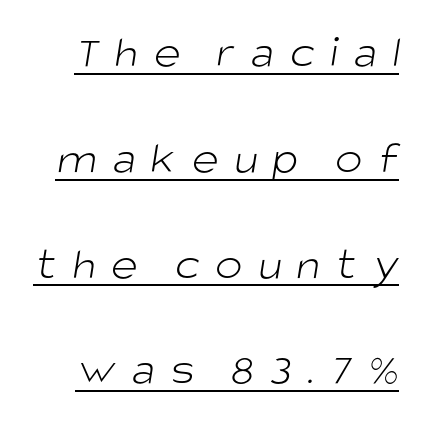
Q: Is the text bold? A: No.
Q: Is the typeface a serif or a sans-serif typeface? A: Sans-serif.
Q: Is the text underlined? A: Yes.
Q: Is the spacing between letters normal or unusually wide? A: Unusually wide.
Q: Is the spacing between lines tight, normal or loose? A: Loose.
Q: Width (condensed, normal, or wide)? A: Normal.
Q: Stroke contrast? A: Low.
Q: x-height? A: Large.
Q: Monospaced? A: No.
